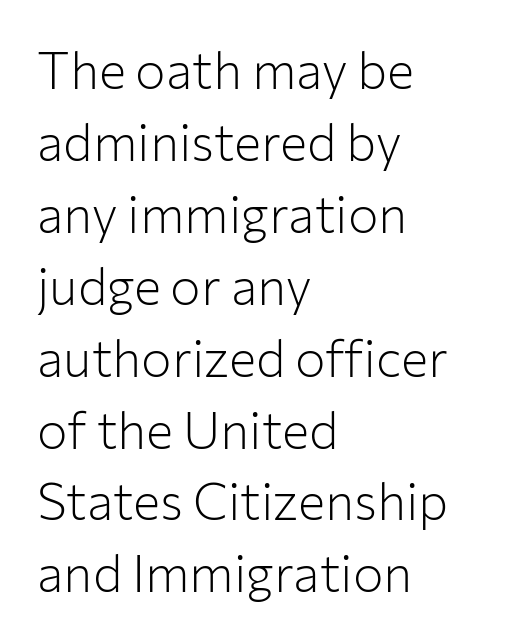
Q: Is the text bold? A: No.
Q: Is the text italic (slanted)? A: No, it is upright.
Q: Is the typeface a serif or a sans-serif typeface? A: Sans-serif.
Q: Is the text underlined? A: No.
Q: How is the paragraph aligned? A: Left-aligned.
Q: Is the spacing between letters normal or unusually wide? A: Normal.
Q: Is the spacing between lines tight, normal or loose? A: Normal.
Q: Width (condensed, normal, or wide)? A: Normal.
Q: Stroke contrast? A: Low.
Q: x-height? A: Medium.
Q: Monospaced? A: No.
